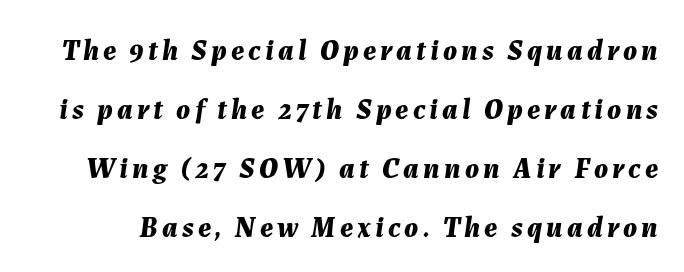
The image shows 29 px bold type, italic (leaning right); set loose line spacing (2.03x), not underlined; medium stroke contrast and a medium x-height.
